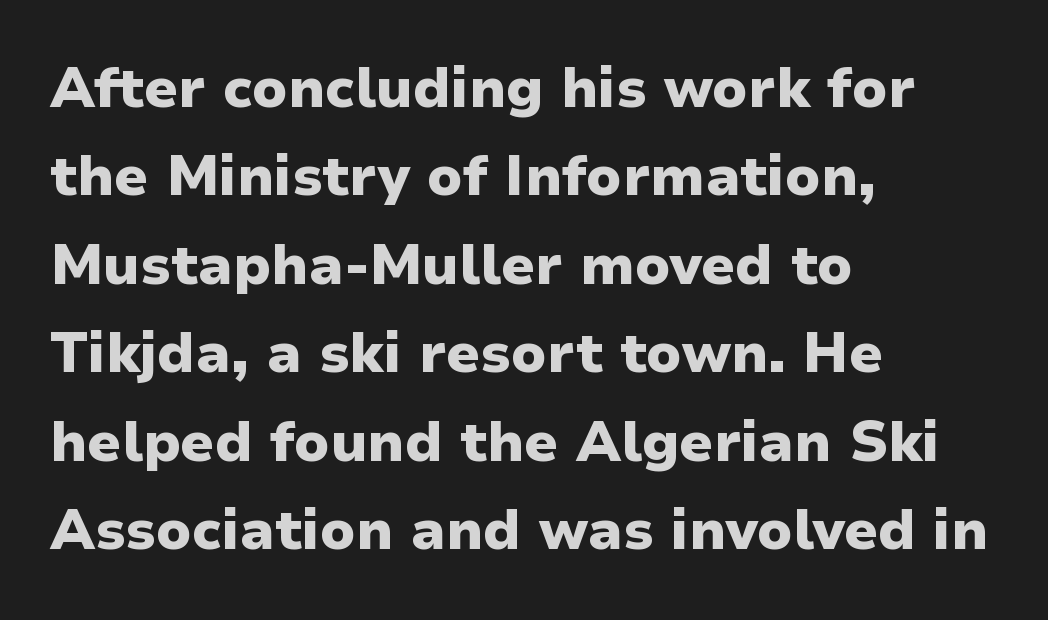
The rendering keeps characters at their native spacing. The specimen reads as upright at a glance. Regular leading. The ragged edge is on the right, which tells us the setting is flush left. Compared with an ordinary text face, these strokes are far heavier — a full bold.
